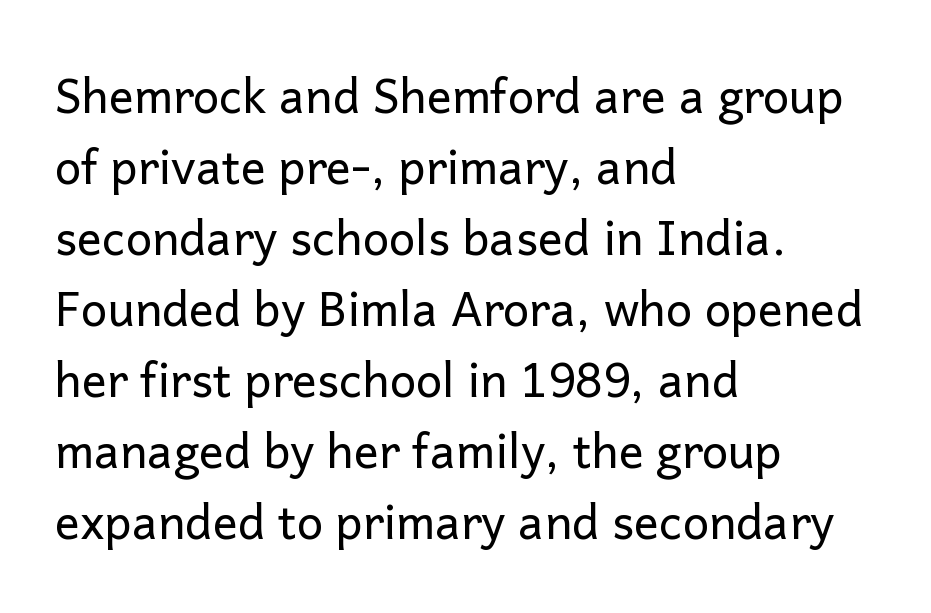
{"serif": "no", "italic": "no", "bold": "no", "weight": "regular", "width": "normal", "stroke_contrast": "low", "x_height": "medium", "monospaced": "no", "underline": "no", "align": "left", "line_spacing": "normal", "line_spacing_ratio": 1.51, "letter_spacing": "normal", "letter_spacing_em": 0.0, "glyph_px": 47}
